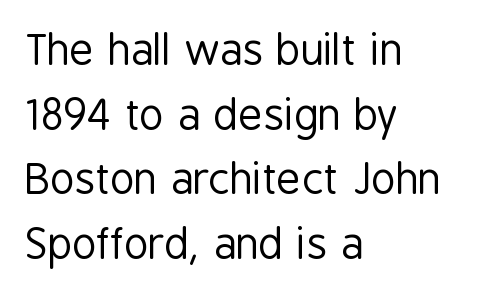
Q: Is the text bold? A: No.
Q: Is the text italic (slanted)? A: No, it is upright.
Q: Is the typeface a serif or a sans-serif typeface? A: Sans-serif.
Q: Is the text underlined? A: No.
Q: How is the paragraph aligned? A: Left-aligned.
Q: Is the spacing between letters normal or unusually wide? A: Normal.
Q: Is the spacing between lines tight, normal or loose? A: Normal.
Q: Width (condensed, normal, or wide)? A: Condensed.
Q: Stroke contrast? A: Low.
Q: x-height? A: Medium.
Q: Monospaced? A: No.
